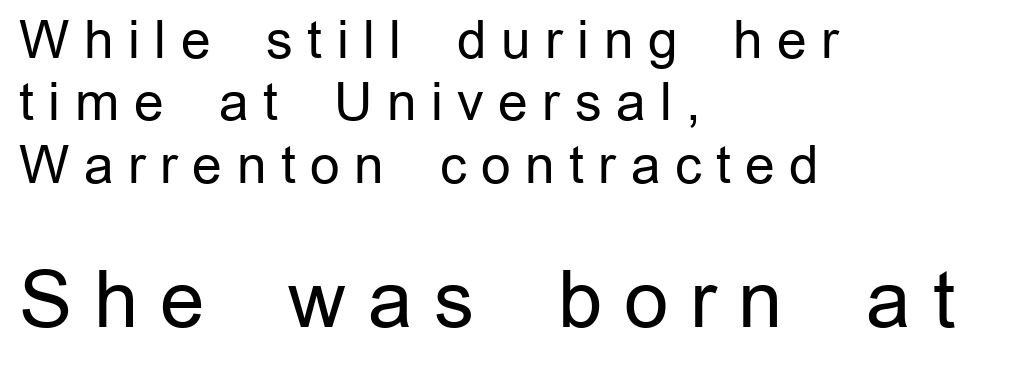
Q: Is the text bold? A: No.
Q: Is the text italic (slanted)? A: No, it is upright.
Q: Is the typeface a serif or a sans-serif typeface? A: Sans-serif.
Q: Is the text underlined? A: No.
Q: How is the paragraph aligned? A: Left-aligned.
Q: Is the spacing between letters normal or unusually wide? A: Unusually wide.
Q: Which block of text is set in a larger size, the first (top) or the second (bottom)? A: The second (bottom) one.
Q: Width (condensed, normal, or wide)? A: Normal.
Q: Stroke contrast? A: Low.
Q: x-height? A: Medium.
Q: Monospaced? A: No.
